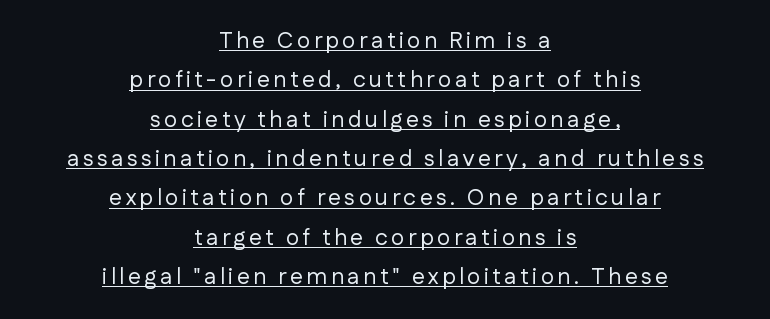
Q: Is the text bold? A: No.
Q: Is the text italic (slanted)? A: No, it is upright.
Q: Is the text underlined? A: Yes.
Q: How is the paragraph aligned? A: Centered.
